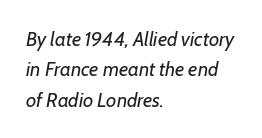
Q: Is the text bold? A: No.
Q: Is the text italic (slanted)? A: Yes, it leans right by about 7 degrees.
Q: Is the text underlined? A: No.
Q: How is the paragraph aligned? A: Left-aligned.
Q: Is the spacing between letters normal or unusually wide? A: Normal.
Q: Is the spacing between lines tight, normal or loose? A: Normal.
